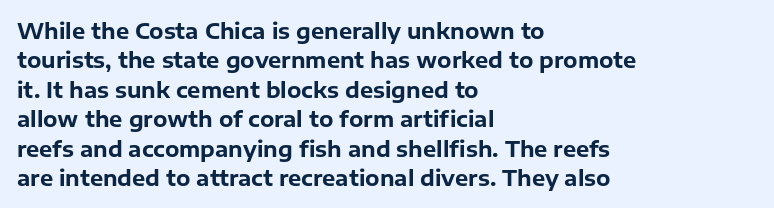
Posture: upright roman. Underlining? Definitely not there. Each line starts at the same left margin while the right side varies. Stroke thickness is high; the sample reads as a true bold. The block of text has a typical density, with ordinary space between rows.
